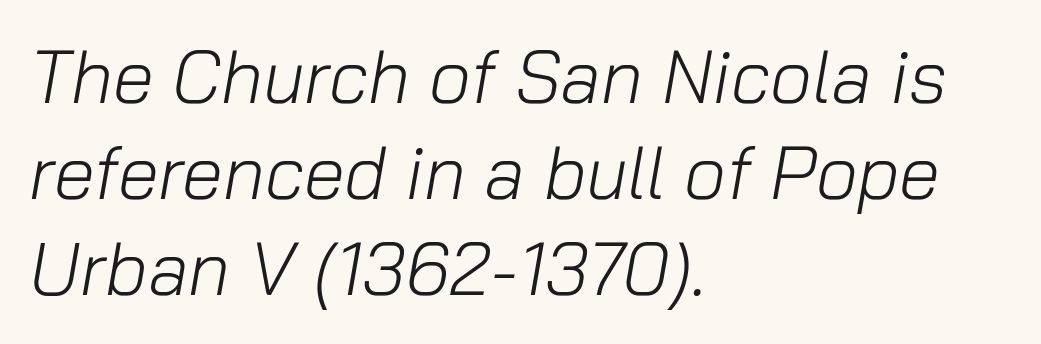
The rendering applies a slant to the glyphs. No word sits above an underline. Each stroke keeps to a modest, everyday thickness or less. The letters advance in unequal steps, a hallmark of proportional type.
